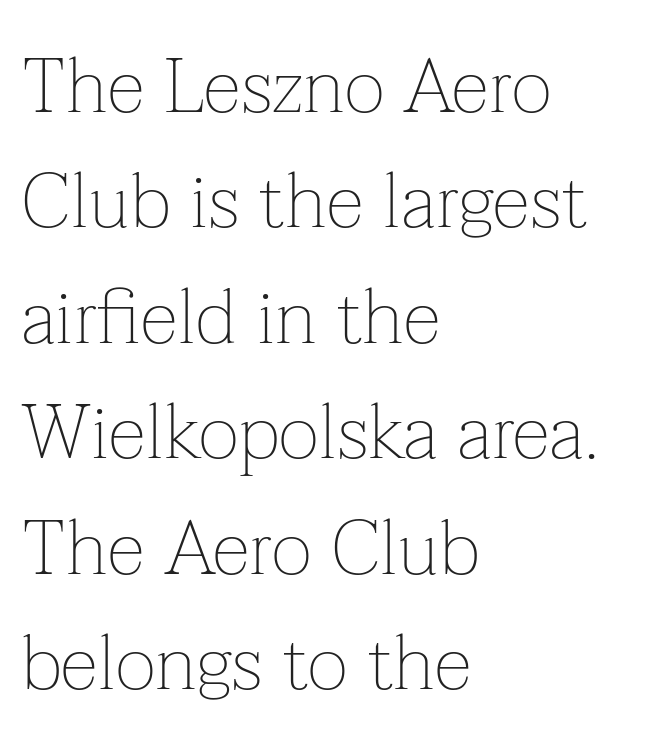
{"serif": "yes", "italic": "no", "bold": "no", "weight": "thin", "width": "normal", "stroke_contrast": "low", "x_height": "medium", "monospaced": "no", "underline": "no", "align": "left", "line_spacing": "normal", "line_spacing_ratio": 1.5, "letter_spacing": "normal", "letter_spacing_em": 0.0, "glyph_px": 77}
